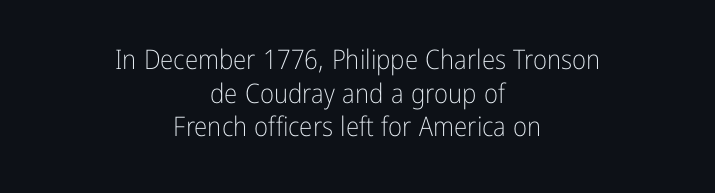
No chunkiness to these letters — they're not bold. In terms of posture, this sample is upright. Standard letterfit; no display-style spreading of the glyphs. A student would call this center alignment; a typographer would say set centered. This block has exactly the height ordinary leading produces.
